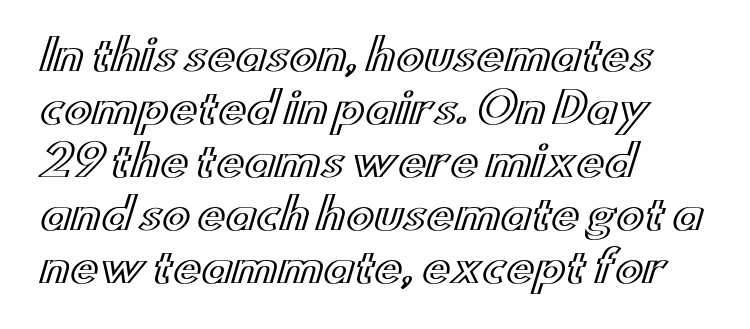
The image shows 42 px wide type; set left-aligned, normal line spacing (1.26x), normal letter spacing, not underlined; a small x-height.
